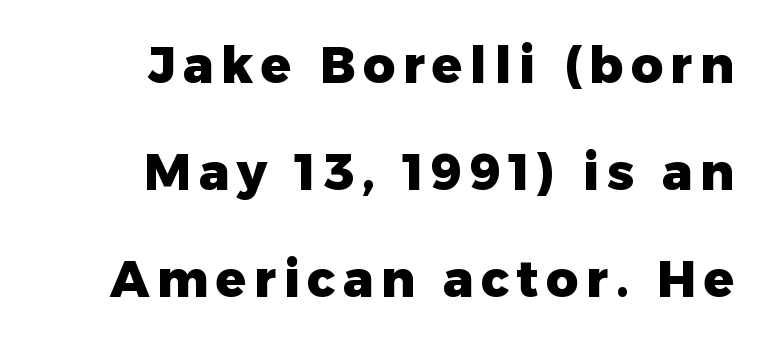
Q: Is the text bold? A: Yes.
Q: Is the text italic (slanted)? A: No, it is upright.
Q: Is the typeface a serif or a sans-serif typeface? A: Sans-serif.
Q: Is the text underlined? A: No.
Q: How is the paragraph aligned? A: Right-aligned.
Q: Is the spacing between lines tight, normal or loose? A: Loose.
Q: Width (condensed, normal, or wide)? A: Normal.
Q: Stroke contrast? A: Low.
Q: x-height? A: Medium.
Q: Monospaced? A: No.
